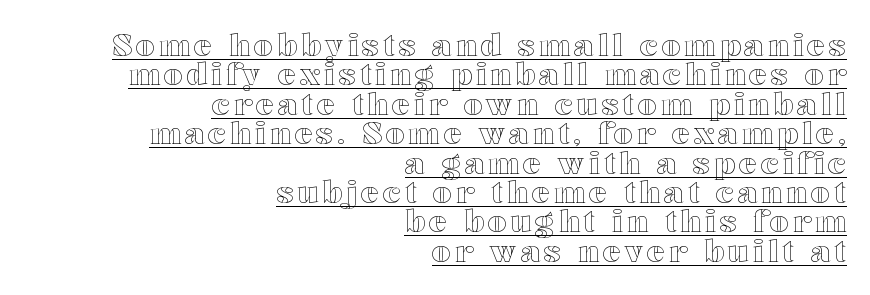
{"italic": "no", "width": "wide", "x_height": "medium", "monospaced": "no", "underline": "yes", "align": "right", "line_spacing": "tight", "line_spacing_ratio": 0.98, "glyph_px": 30}
